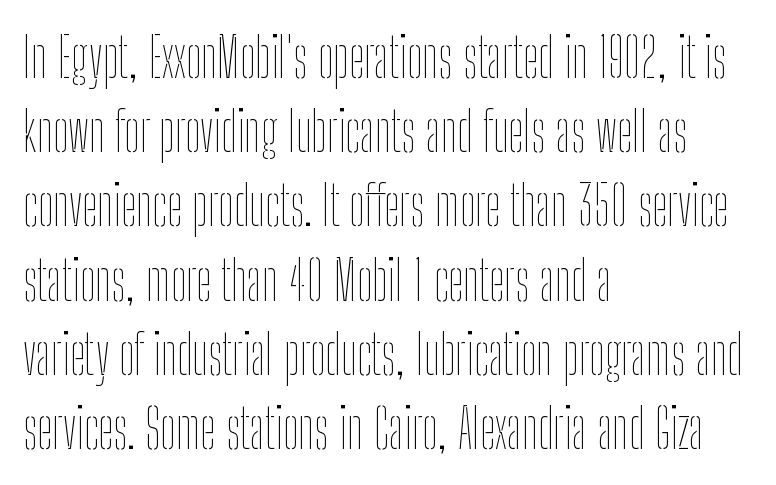
Q: Is the text bold? A: No.
Q: Is the text italic (slanted)? A: No, it is upright.
Q: Is the text underlined? A: No.
Q: How is the paragraph aligned? A: Left-aligned.
Q: Is the spacing between letters normal or unusually wide? A: Normal.
Q: Is the spacing between lines tight, normal or loose? A: Normal.
Q: Width (condensed, normal, or wide)? A: Condensed.
Q: Stroke contrast? A: Low.
Q: x-height? A: Medium.
Q: Monospaced? A: No.
